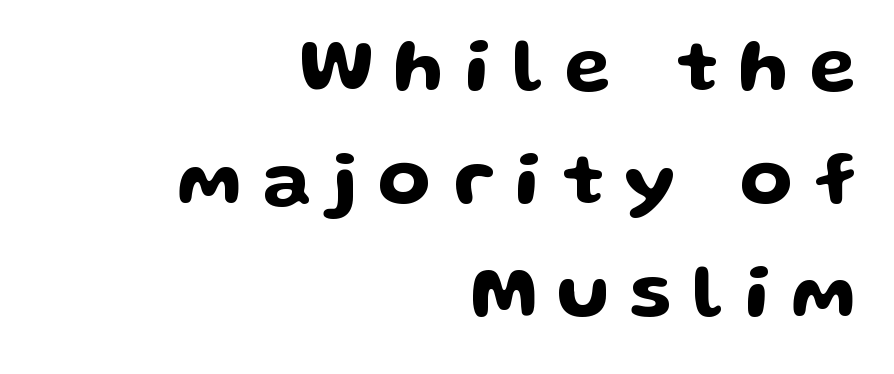
Q: Is the text italic (slanted)? A: No, it is upright.
Q: Is the typeface a serif or a sans-serif typeface? A: Sans-serif.
Q: Is the text underlined? A: No.
Q: How is the paragraph aligned? A: Right-aligned.
Q: Is the spacing between letters normal or unusually wide? A: Unusually wide.
Q: Is the spacing between lines tight, normal or loose? A: Normal.
Q: Width (condensed, normal, or wide)? A: Wide.
Q: Stroke contrast? A: Low.
Q: x-height? A: Medium.
Q: Monospaced? A: No.
